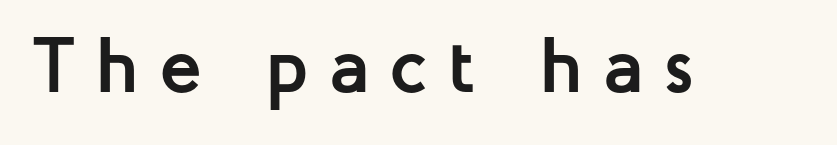
Q: Is the text bold? A: Yes.
Q: Is the text italic (slanted)? A: No, it is upright.
Q: Is the typeface a serif or a sans-serif typeface? A: Sans-serif.
Q: Is the text underlined? A: No.
Q: Is the spacing between letters normal or unusually wide? A: Unusually wide.
Q: Width (condensed, normal, or wide)? A: Normal.
Q: Stroke contrast? A: Low.
Q: x-height? A: Medium.
Q: Monospaced? A: No.
